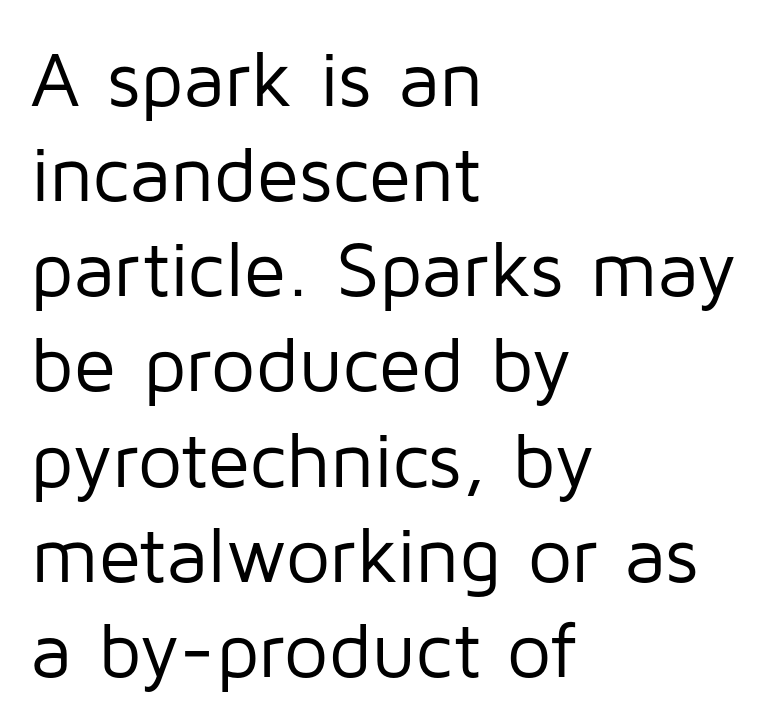
Notice how the passage keeps a crisp vertical edge on the left only. I'd call this a sans setting — the letters go barefoot. Letter spacing: default. The baseline area is clear. The axis of the letterforms is exactly vertical. Spacing verdict: proportional, widths tailored to each character.
